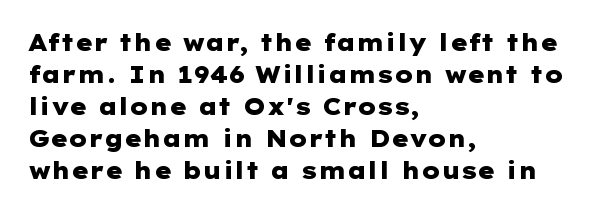
The image shows 23 px bold type, upright; set left-aligned, normal line spacing (1.39x), normal letter spacing, not underlined.
